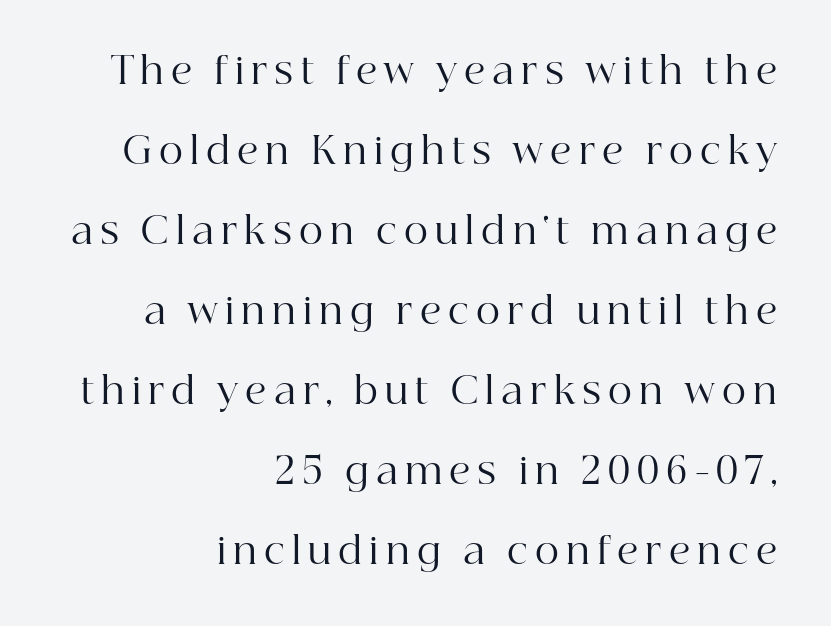
{"serif": "yes", "italic": "no", "bold": "no", "weight": "regular", "width": "normal", "stroke_contrast": "high", "x_height": "medium", "monospaced": "no", "underline": "no", "align": "right", "line_spacing": "loose", "line_spacing_ratio": 2.16, "glyph_px": 37}
